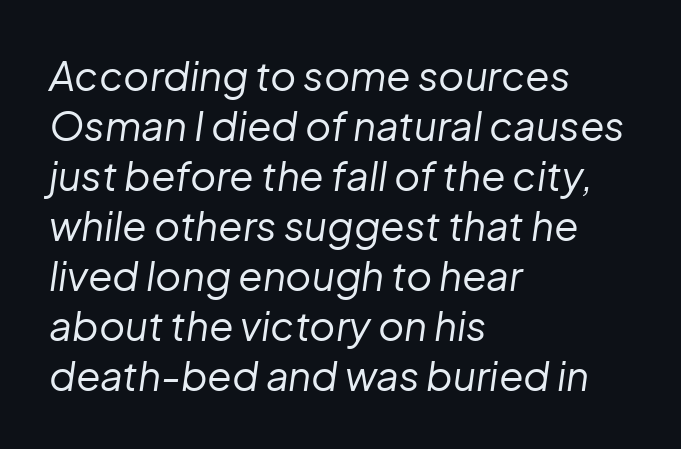
The image shows 40 px regular-weight type, italic (leaning right); set left-aligned, normal line spacing (1.25x), normal letter spacing, not underlined; low stroke contrast and a medium x-height.
